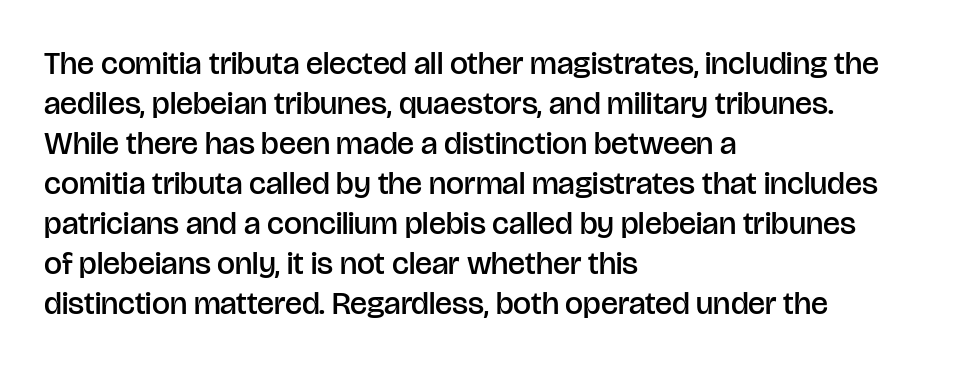
The image shows 32 px semibold sans-serif type, upright; set left-aligned, normal line spacing (1.25x), normal letter spacing, not underlined; low stroke contrast and a large x-height.
